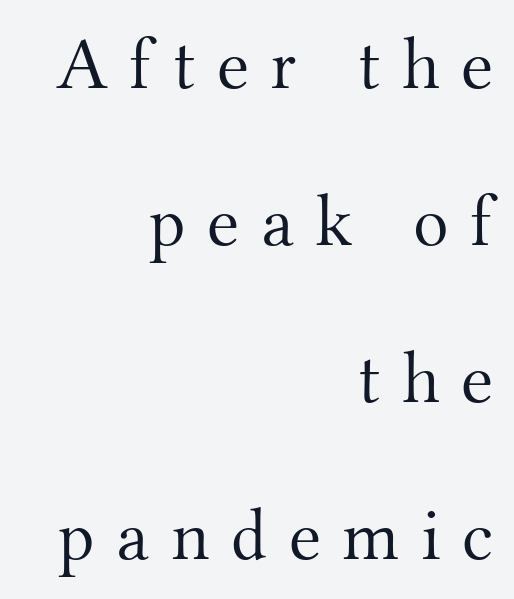
{"serif": "yes", "italic": "no", "bold": "no", "weight": "light", "width": "normal", "stroke_contrast": "medium", "x_height": "small", "monospaced": "no", "underline": "no", "align": "right", "line_spacing": "loose", "line_spacing_ratio": 2.12, "letter_spacing": "wide", "letter_spacing_em": 0.29, "glyph_px": 74}
